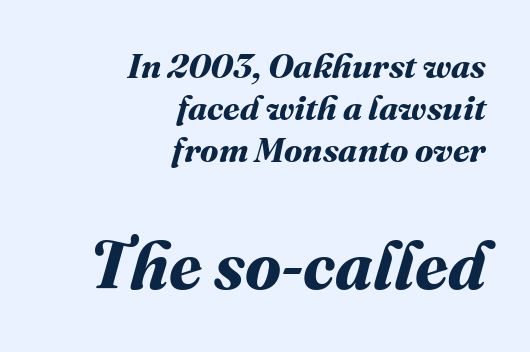
These lines keep a tight, regular rhythm from letter to letter. The text block is weighted toward the right margin, trailing off unevenly leftward. Descenders are the only things crossing below the line. Is the type bold? Yes — the strokes are clearly thick and heavy. This sample has the flowing, uneven cadence of proportional lettering. Is the lower block the larger one? Yes — the lower block carries the bigger type.
